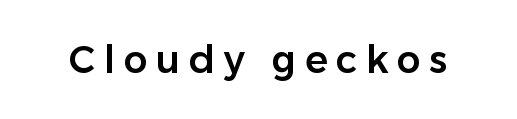
{"serif": "no", "italic": "no", "width": "normal", "stroke_contrast": "low", "x_height": "medium", "monospaced": "no", "underline": "no", "letter_spacing": "wide", "letter_spacing_em": 0.22, "glyph_px": 38}
